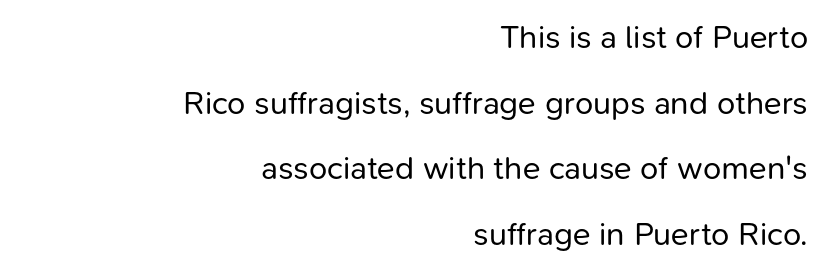
The image shows 33 px regular-weight sans-serif type, upright; set right-aligned, loose line spacing (1.99x), normal letter spacing, not underlined; low stroke contrast and a medium x-height.
